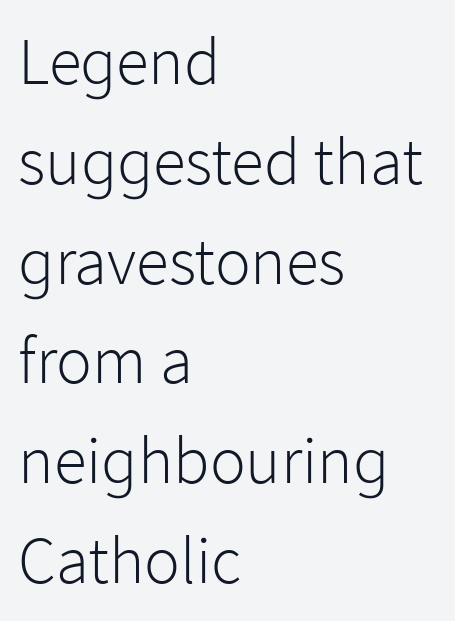
The image shows 67 px light sans-serif type, upright; set left-aligned, normal line spacing (1.49x), normal letter spacing, not underlined; low stroke contrast and a medium x-height.
